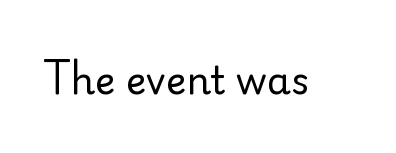
The letters sit at their default tracking, neither squeezed nor spread. Just letters on the line, the space beneath them empty. The rendering shows plain stroke endings on the letterforms — a sans-serif design. Tall strokes in this sample are plumb rather than angled. The letterforms sit at book weight or below.
